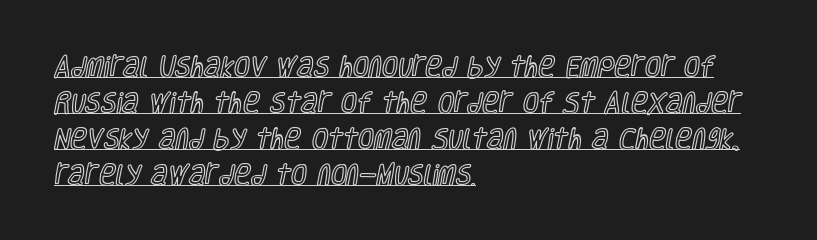
The image shows 23 px text type; set left-aligned, normal line spacing (1.56x), normal letter spacing, underlined.
